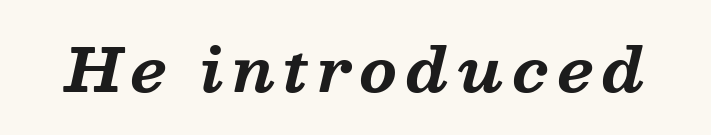
Emphasis-style slanted type is in use. The passage shown is emphatically bold. Note the varied advance widths — an 'i' is clearly narrower than an 'm'. The characters display serif detailing at their extremities. The space directly below the letters is spotless.
